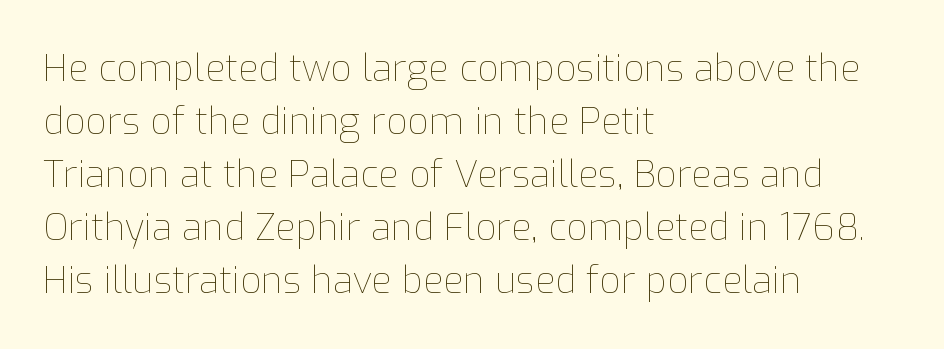
{"italic": "no", "bold": "no", "weight": "thin", "width": "normal", "stroke_contrast": "low", "x_height": "medium", "monospaced": "no", "underline": "no", "align": "left", "line_spacing": "normal", "line_spacing_ratio": 1.43, "letter_spacing": "normal", "letter_spacing_em": 0.0, "glyph_px": 37}
